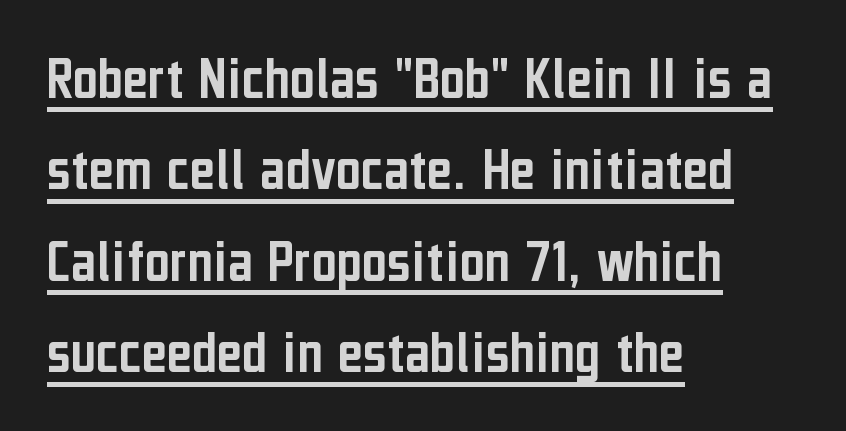
Horizontally, the lines are justified to the leading edge only. There is no visible air inserted between adjacent glyphs. Looks like regular typesetting: each glyph gets only the width it needs. Italic? Not at all — the glyphs are vertical. What decoration does the sample have? An underline. Is this a sans? Yes — the strokes have no serifs.
